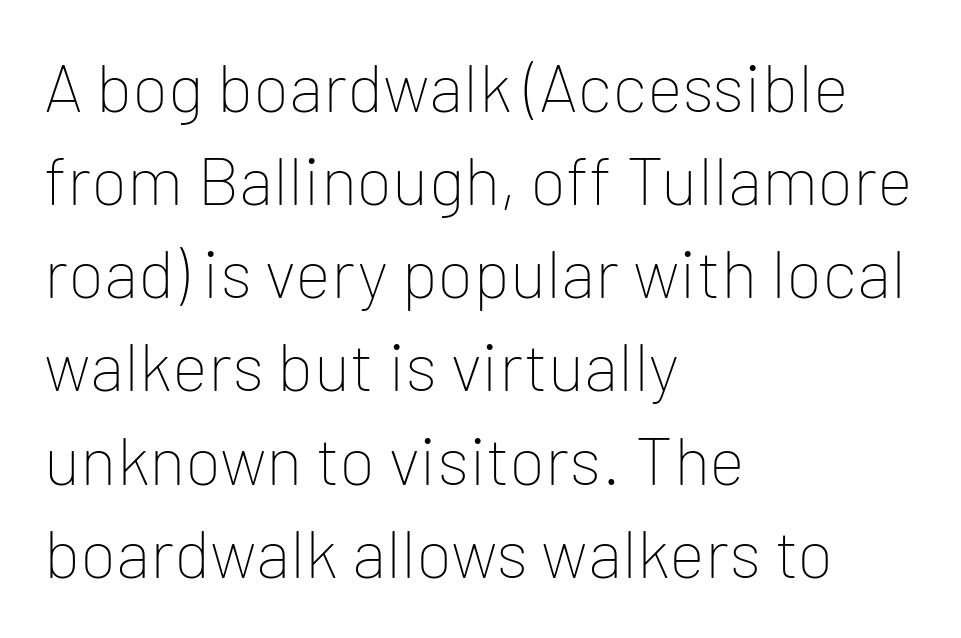
The image shows 68 px thin sans-serif type, upright; set left-aligned, normal line spacing (1.37x), normal letter spacing, not underlined; low stroke contrast and a medium x-height.
